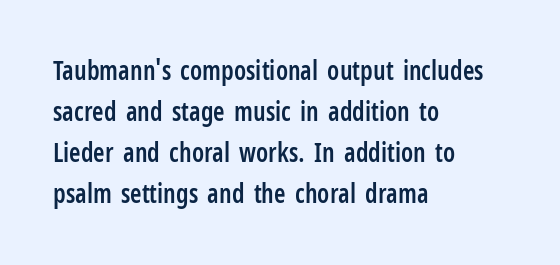
Bold? Not quite — semibold, heavier than regular but stopping short. In CSS terms this would be text-align: left. Does extra space separate the letters? No, they use regular spacing. How would I describe the line gaps? Plain and ordinary. Unlike italic type, these characters show no tilt at all. Honestly, there is no underline to notice here at all.
